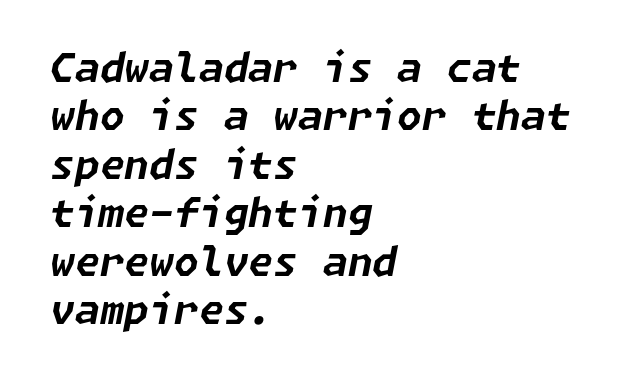
Typographic density is high because the face is bold. Tracking value appears to be zero — textbook default spacing. Rendered with sloped, italic letterforms. Each line starts at the same left margin while the right side varies. The gap between lines stays unmarked.
